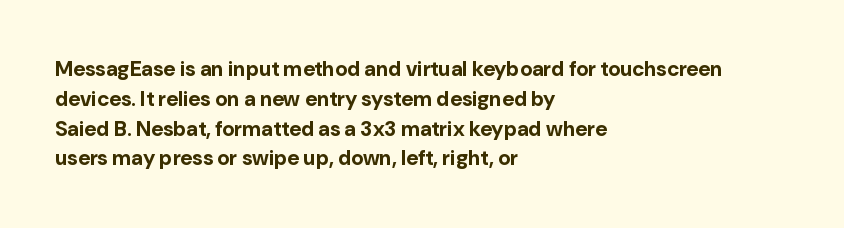
Q: Is the text bold? A: Yes.
Q: Is the text italic (slanted)? A: No, it is upright.
Q: Is the text underlined? A: No.
Q: How is the paragraph aligned? A: Left-aligned.
Q: Is the spacing between letters normal or unusually wide? A: Normal.
Q: Is the spacing between lines tight, normal or loose? A: Normal.
